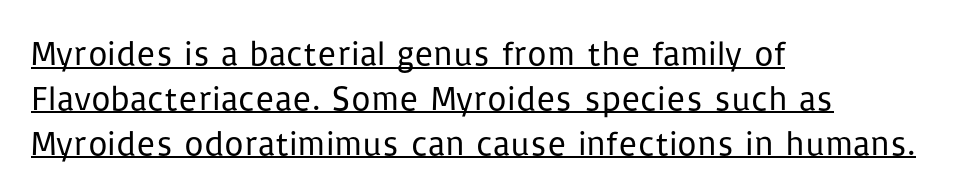
Q: Is the text bold? A: No.
Q: Is the text italic (slanted)? A: No, it is upright.
Q: Is the typeface a serif or a sans-serif typeface? A: Sans-serif.
Q: Is the text underlined? A: Yes.
Q: How is the paragraph aligned? A: Left-aligned.
Q: Is the spacing between letters normal or unusually wide? A: Normal.
Q: Is the spacing between lines tight, normal or loose? A: Normal.
Q: Width (condensed, normal, or wide)? A: Normal.
Q: Stroke contrast? A: Low.
Q: x-height? A: Medium.
Q: Monospaced? A: No.
